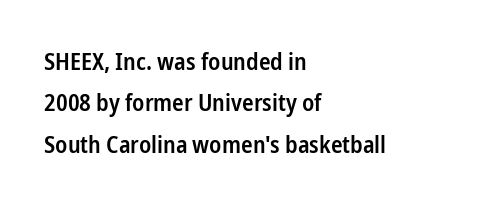
The image shows 24 px text type, upright; set left-aligned, line spacing 1.72x, normal letter spacing, not underlined.
